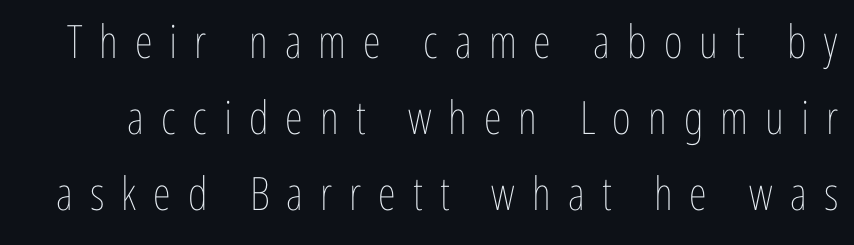
Q: Is the text bold? A: No.
Q: Is the text italic (slanted)? A: No, it is upright.
Q: Is the text underlined? A: No.
Q: Is the spacing between letters normal or unusually wide? A: Unusually wide.
Q: Is the spacing between lines tight, normal or loose? A: Normal.
Q: Width (condensed, normal, or wide)? A: Condensed.
Q: Stroke contrast? A: Low.
Q: x-height? A: Medium.
Q: Monospaced? A: No.
